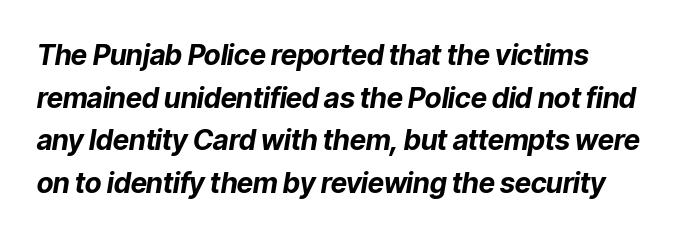
{"italic": "yes", "lean": "right", "slant_degrees": 9, "bold": "yes", "weight": "bold", "width": "normal", "stroke_contrast": "low", "x_height": "medium", "monospaced": "no", "underline": "no", "line_spacing": "normal", "line_spacing_ratio": 1.52, "letter_spacing": "normal", "letter_spacing_em": 0.0, "glyph_px": 28}
